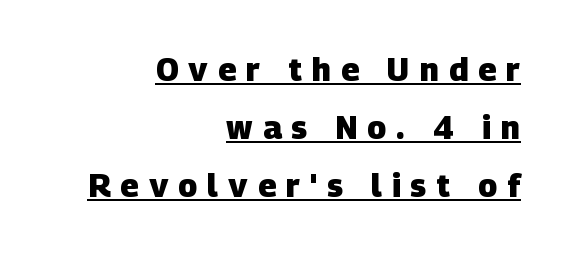
{"serif": "no", "bold": "yes", "weight": "heavy", "width": "normal", "stroke_contrast": "low", "x_height": "large", "monospaced": "no", "underline": "yes", "align": "right", "line_spacing_ratio": 1.81, "letter_spacing": "wide", "letter_spacing_em": 0.31, "glyph_px": 32}
